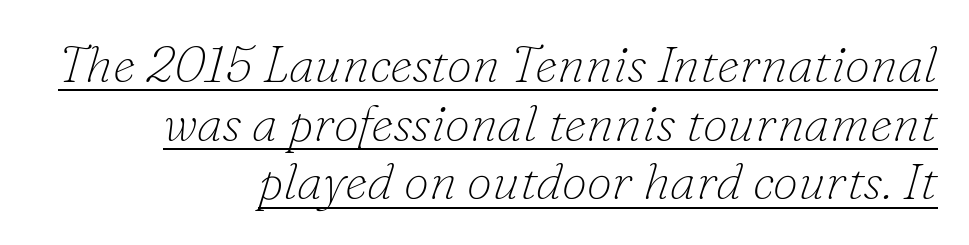
{"serif": "yes", "italic": "yes", "lean": "right", "slant_degrees": 16, "bold": "no", "weight": "thin", "width": "normal", "stroke_contrast": "low", "x_height": "small", "monospaced": "no", "underline": "yes", "align": "right", "line_spacing": "tight", "line_spacing_ratio": 1.15, "letter_spacing": "normal", "letter_spacing_em": 0.0, "glyph_px": 51}
